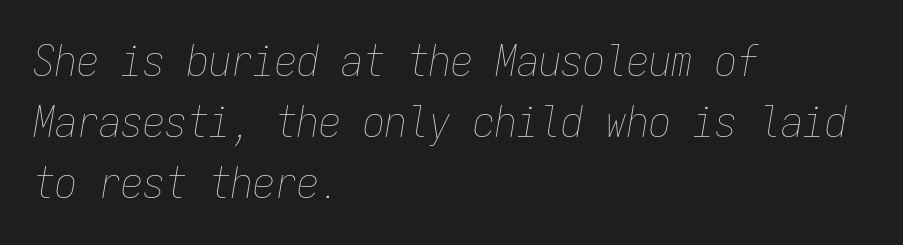
The image shows 44 px thin, condensed type, italic (leaning right), monospaced; set left-aligned, normal line spacing (1.39x), normal letter spacing, not underlined; low stroke contrast and a medium x-height.
